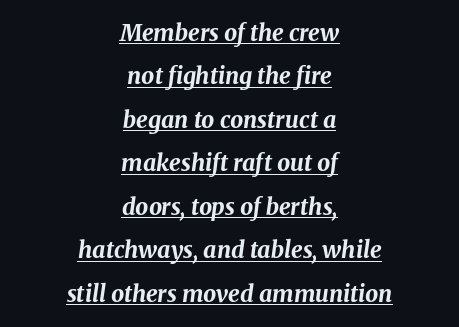
Is there an underline? Yes — a line sits under the letters. In terms of letterspacing, this is plain default setting. The font's italic variant was chosen for this text. Line starts and ends both wander, symmetrically. Plenty of ink on the page — the face is bold.
